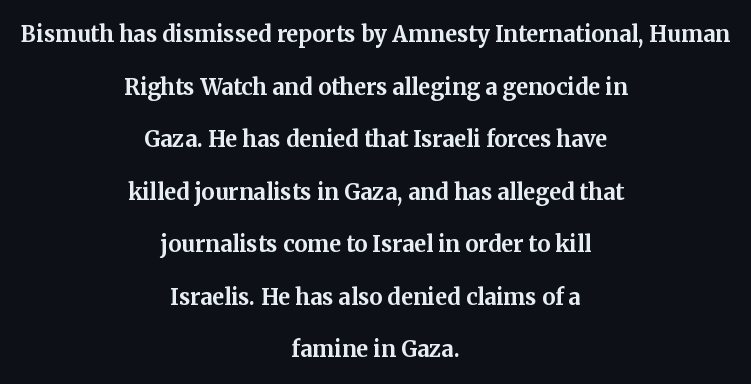
In terms of letterspacing, this is plain default setting. The axis of the letterforms is exactly vertical. Short and long lines alike share a common midpoint. Regarding leading, the lines here are spaced well apart. The passage shown is emphatically bold. The space beneath each line is pristine and unruled.
